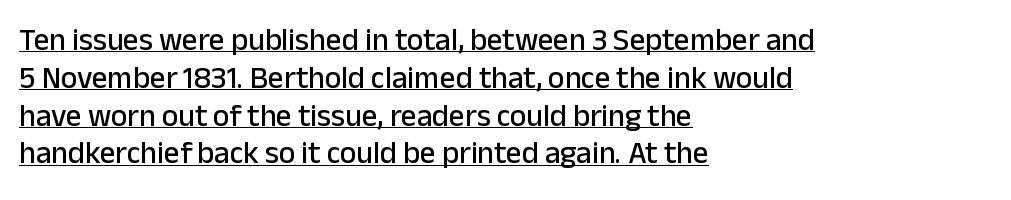
The setting favours the left margin, as ordinary paragraphs usually do. Is this a fixed-width face? No — the glyphs have proportional, varying widths. No feet cap the strokes, marking this as sans-serif type. A typesetter would mark this as roman, not italic. Is the letter spacing exaggerated? No — it looks like the ordinary default. Underlining? Definitely there.
